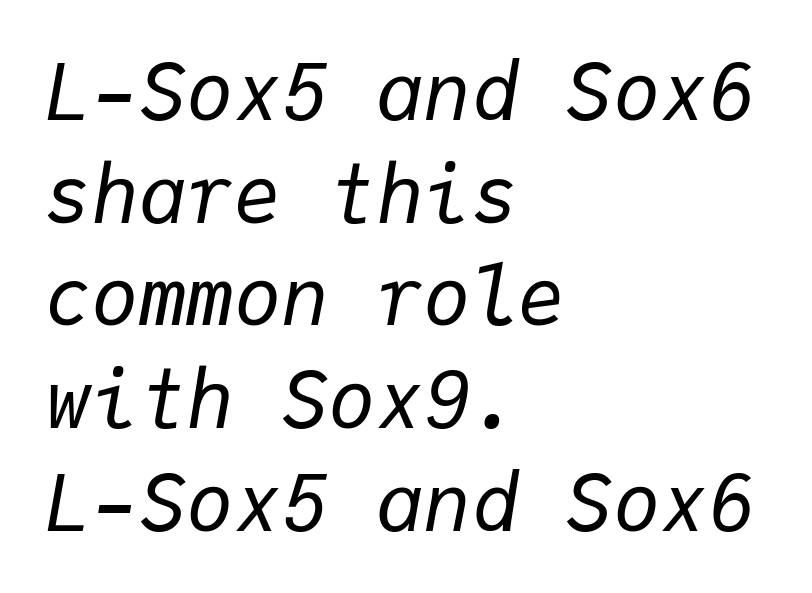
Q: Is the text bold? A: No.
Q: Is the text italic (slanted)? A: Yes, it leans right by about 9 degrees.
Q: Is the text underlined? A: No.
Q: How is the paragraph aligned? A: Left-aligned.
Q: Is the spacing between letters normal or unusually wide? A: Normal.
Q: Is the spacing between lines tight, normal or loose? A: Normal.
Q: Width (condensed, normal, or wide)? A: Normal.
Q: Stroke contrast? A: Low.
Q: x-height? A: Medium.
Q: Monospaced? A: Yes.
